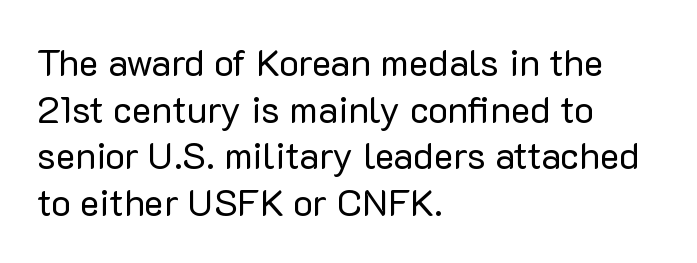
The foot of each line stays bare and open. A typesetter would call this leading conventional body-copy spacing. The horizontal fit of the characters is conventional and even. Each letter keeps its own natural width here, so spacing adapts to shape.
